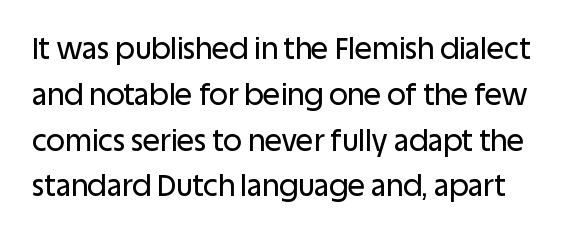
Q: Is the text italic (slanted)? A: No, it is upright.
Q: Is the typeface a serif or a sans-serif typeface? A: Sans-serif.
Q: Is the text underlined? A: No.
Q: Is the spacing between letters normal or unusually wide? A: Normal.
Q: Is the spacing between lines tight, normal or loose? A: Normal.
Q: Width (condensed, normal, or wide)? A: Normal.
Q: Stroke contrast? A: Low.
Q: x-height? A: Large.
Q: Monospaced? A: No.
